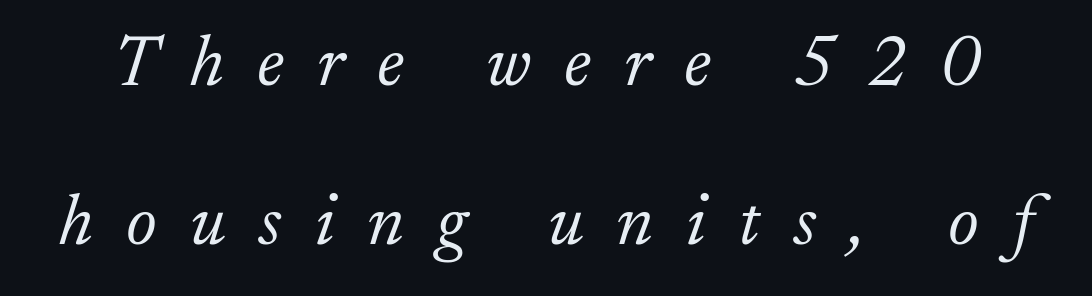
Plain, unruled lines of type. A typesetter would call this proportional, since set widths differ per character. These lines stand farther apart than default settings would place them. Style check: oblique. Yep, those are serifs on the letters. Heaviness? Minimal to ordinary, like unemphasized prose.
